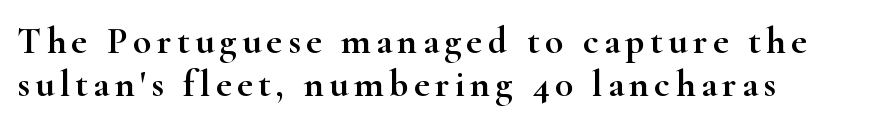
The specimen omits any rule beneath the text block's lines. Italic? Not at all — the glyphs are vertical. Vertically, the passage feels compressed, each row crowding the next. The paragraph has a hard left edge and a soft right edge.
